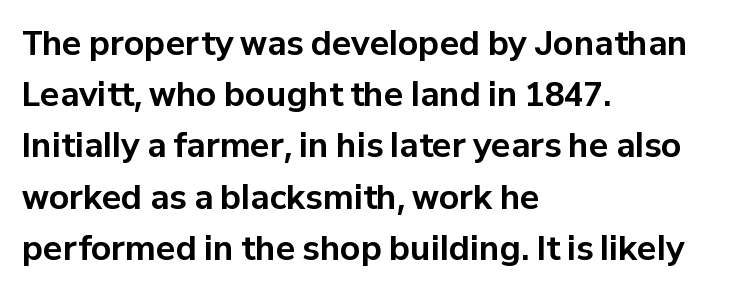
You could not count columns in this text — the font is proportionally spaced. The paragraph shown leans on its left margin. Only glyphs here, with clear space below each row. Is the letter spacing exaggerated? No — it looks like the ordinary default. Students, this is bold: see how much ink each stroke carries. Are there feet on the stems? There aren't — it's a sans.
